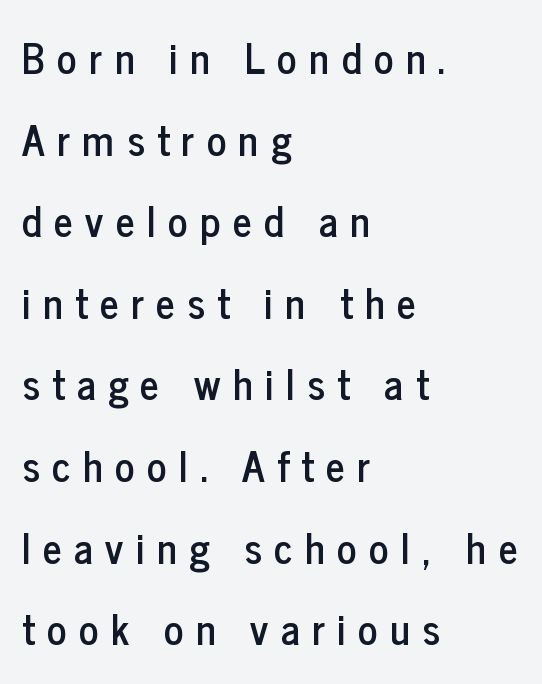
Q: Is the text italic (slanted)? A: No, it is upright.
Q: Is the typeface a serif or a sans-serif typeface? A: Sans-serif.
Q: Is the text underlined? A: No.
Q: How is the paragraph aligned? A: Left-aligned.
Q: Is the spacing between letters normal or unusually wide? A: Unusually wide.
Q: Is the spacing between lines tight, normal or loose? A: Loose.
Q: Width (condensed, normal, or wide)? A: Condensed.
Q: Stroke contrast? A: Low.
Q: x-height? A: Medium.
Q: Monospaced? A: No.
